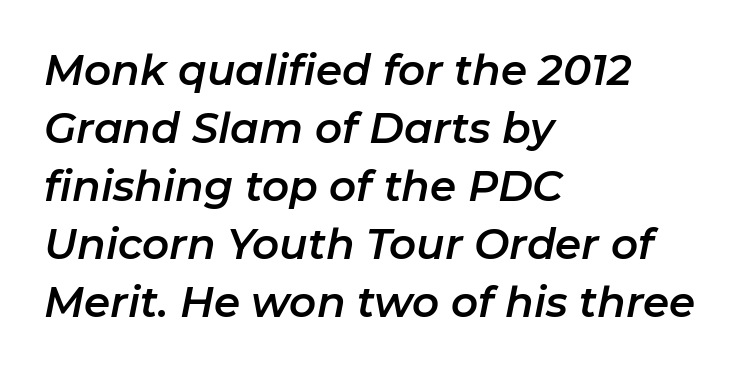
Q: Is the text italic (slanted)? A: Yes, it leans right by about 11 degrees.
Q: Is the text underlined? A: No.
Q: How is the paragraph aligned? A: Left-aligned.
Q: Is the spacing between letters normal or unusually wide? A: Normal.
Q: Is the spacing between lines tight, normal or loose? A: Normal.
Q: Width (condensed, normal, or wide)? A: Normal.
Q: Stroke contrast? A: Low.
Q: x-height? A: Medium.
Q: Monospaced? A: No.
